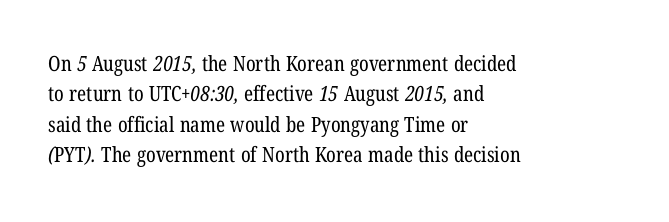
The image shows 21 px text type; set left-aligned, normal line spacing (1.45x), normal letter spacing, not underlined.
